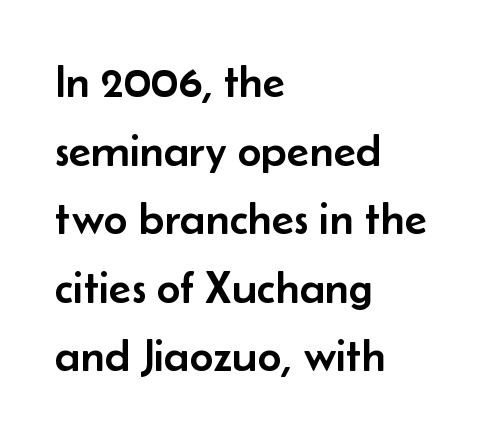
The image shows 46 px sans-serif type, upright; set left-aligned, normal line spacing (1.49x), normal letter spacing, not underlined; low stroke contrast and a small x-height.
